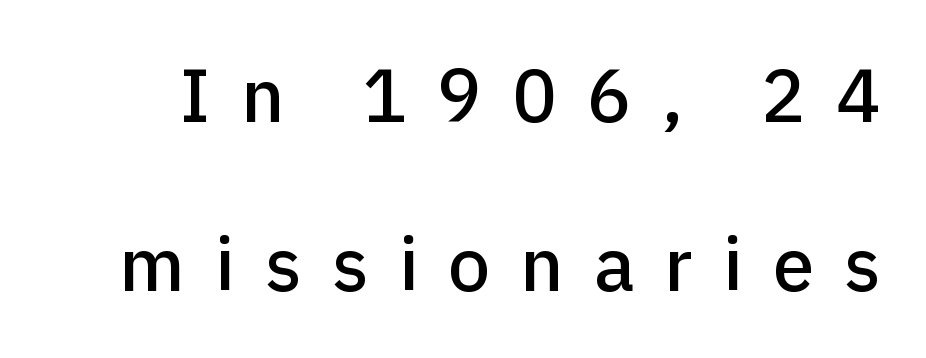
A typesetter would mark this as roman, not italic. Students, note that the glyphs here are deliberately spaced far apart. The vertical gap from one line to the next is large. A sans-serif font was chosen for this passage. The baseline area is clear. Character widths vary here, with narrow letters taking less room than wide ones.
